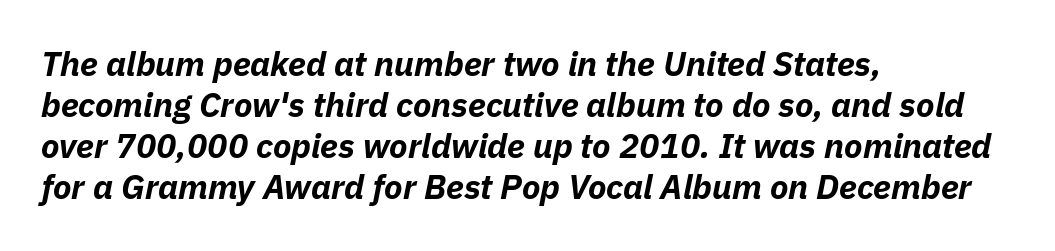
{"italic": "yes", "lean": "right", "slant_degrees": 11, "bold": "yes", "weight": "bold", "width": "normal", "stroke_contrast": "low", "x_height": "medium", "monospaced": "no", "underline": "no", "align": "left", "line_spacing_ratio": 1.21, "letter_spacing": "normal", "letter_spacing_em": 0.0, "glyph_px": 34}
